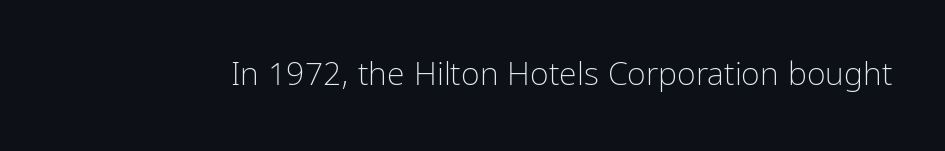
Q: Is the text bold? A: No.
Q: Is the text italic (slanted)? A: No, it is upright.
Q: Is the typeface a serif or a sans-serif typeface? A: Sans-serif.
Q: Is the text underlined? A: No.
Q: Is the spacing between letters normal or unusually wide? A: Normal.
Q: Width (condensed, normal, or wide)? A: Condensed.
Q: Stroke contrast? A: Low.
Q: x-height? A: Medium.
Q: Monospaced? A: No.
